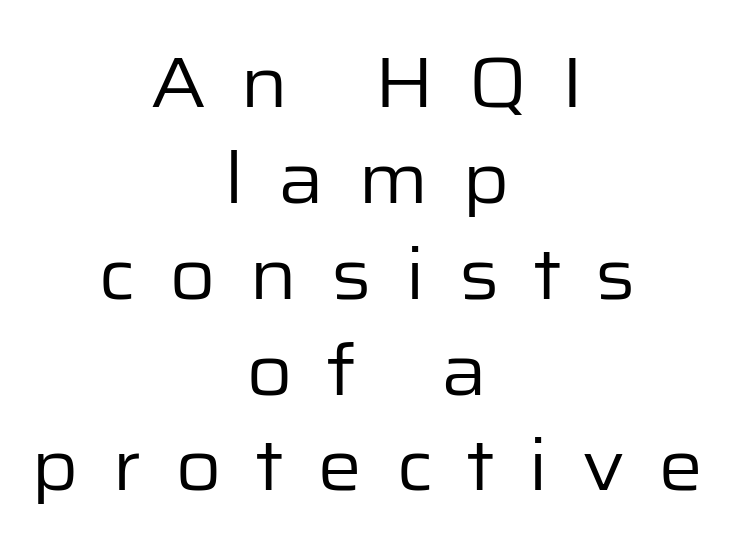
The letters are spread apart with noticeably loose tracking. Unlike a traditional serif, this face leaves its strokes unadorned. The font is comparable to plain body text, perhaps lighter. The paragraph has two soft edges and a firm central axis. Plain, unruled lines of type.
